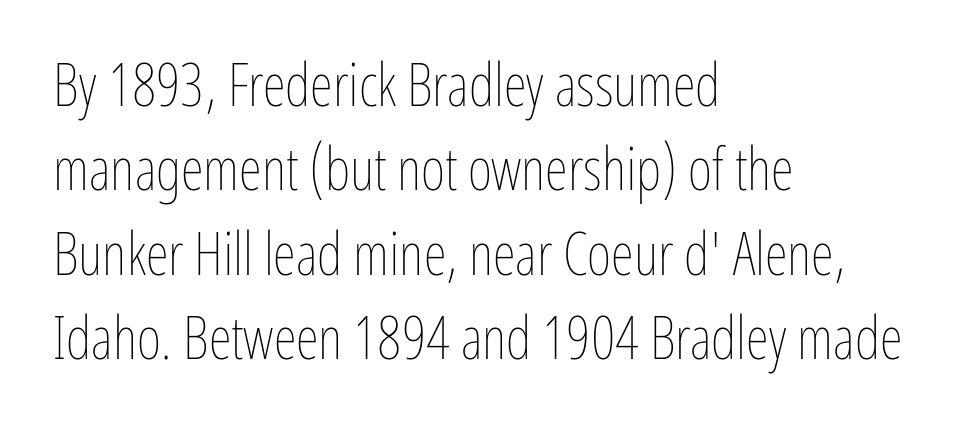
Plain, unruled lines of type. The letterforms sit at book weight or below. The paragraph shown leans on its left margin. What's the leading like? Ordinary, nothing unusual. The typography opts for an upright posture over an oblique one. No extra tracking has been applied to these lines.
